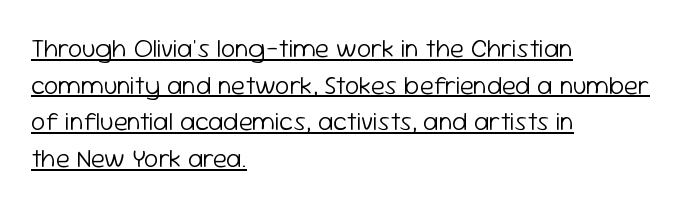
You can see a thin bar hugging the bottom of the glyphs. It's the straight-up-and-down kind of type. The typesetter chose a ragged-right arrangement here. In terms of letterspacing, this is plain default setting.
